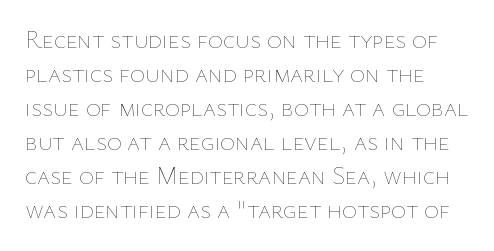
The space between consecutive lines is moderate. This reads as an unemphasized weight, regular at the heaviest. The lettering stays uniformly vertical, giving the passage a roman look. The rendering keeps characters at their native spacing. The foot of each line stays bare and open.
